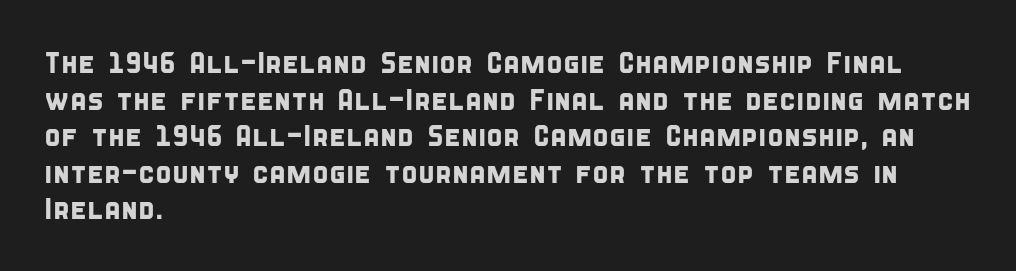
{"serif": "no", "width": "condensed", "stroke_contrast": "low", "x_height": "large", "monospaced": "no", "underline": "no", "align": "left", "line_spacing_ratio": 1.22, "letter_spacing": "normal", "letter_spacing_em": 0.0, "glyph_px": 30}
